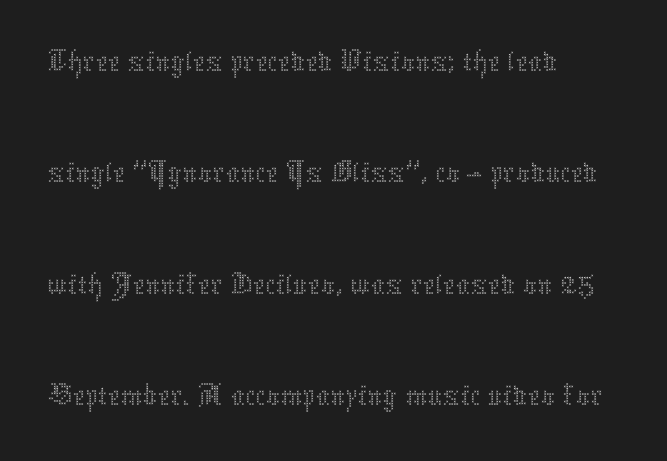
The image shows 70 px thin type, upright; set left-aligned, normal line spacing (1.59x), normal letter spacing, not underlined; medium stroke contrast and a medium x-height.
